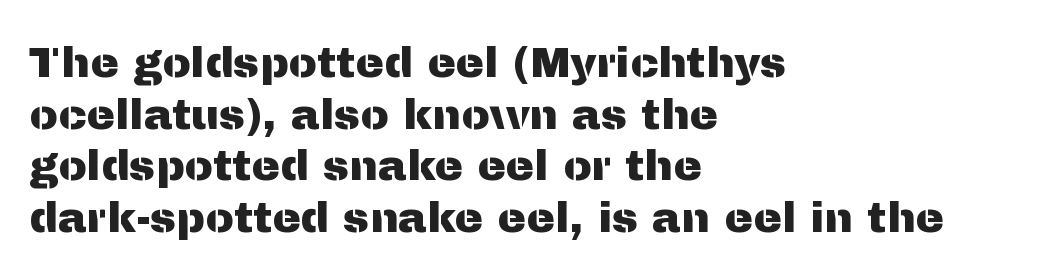
Q: Is the text italic (slanted)? A: No, it is upright.
Q: Is the typeface a serif or a sans-serif typeface? A: Sans-serif.
Q: Is the text underlined? A: No.
Q: How is the paragraph aligned? A: Left-aligned.
Q: Is the spacing between letters normal or unusually wide? A: Normal.
Q: Width (condensed, normal, or wide)? A: Normal.
Q: Stroke contrast? A: Medium.
Q: x-height? A: Medium.
Q: Monospaced? A: No.
